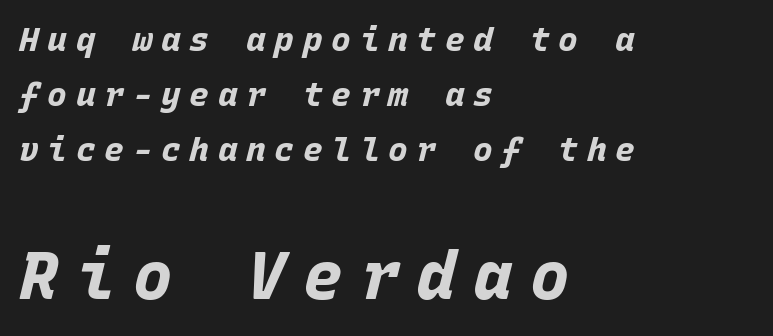
The letters march in equal steps, a hallmark of fixed-pitch type. Compare the two chunks: the lower has the greater cap height. Does the copy run flush right? No — it runs flush left. Is there much room between lines? A standard amount, neither cramped nor airy. The face used here has a pronounced slope to its letters.
